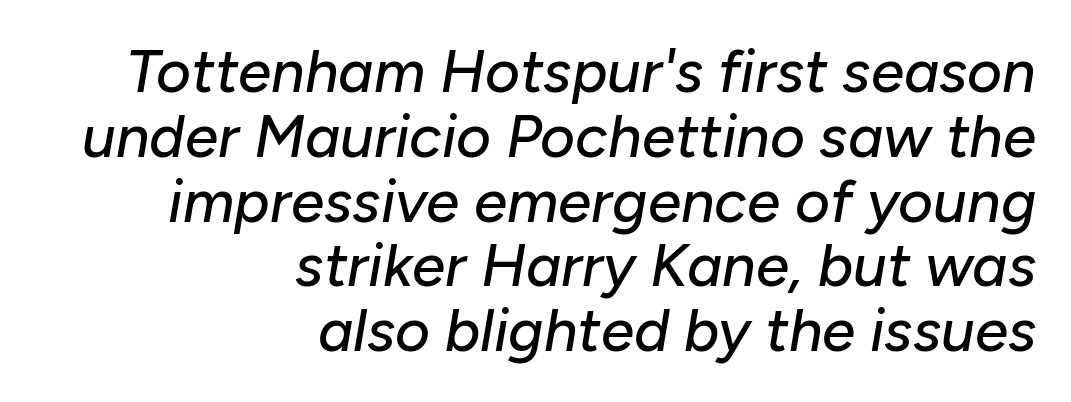
The image shows 60 px text type, italic (leaning right); set right-aligned, tight line spacing (1.08x), normal letter spacing, not underlined; low stroke contrast and a medium x-height.
